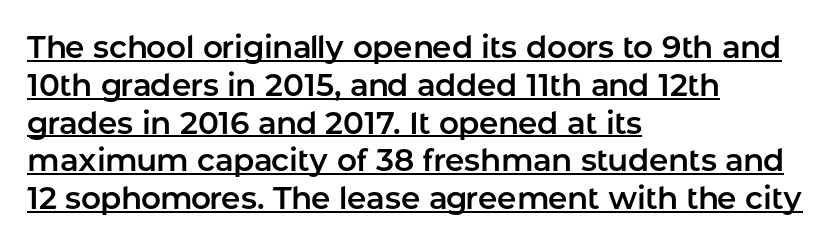
The image shows 31 px sans-serif type, upright; set left-aligned, line spacing 1.22x, normal letter spacing, underlined; low stroke contrast and a medium x-height.
